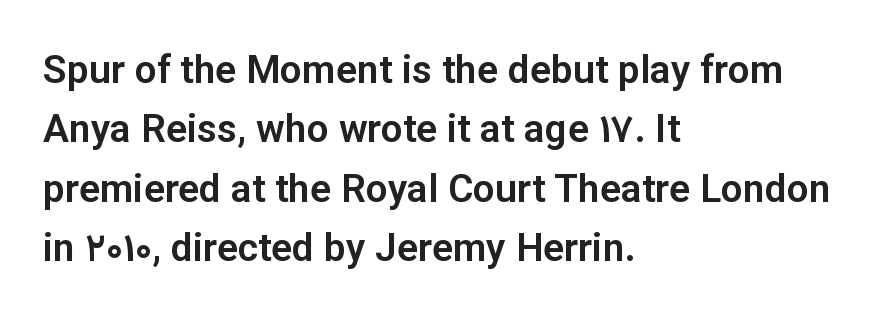
{"serif": "no", "italic": "no", "width": "normal", "stroke_contrast": "low", "x_height": "medium", "monospaced": "no", "underline": "no", "align": "left", "line_spacing": "normal", "line_spacing_ratio": 1.52, "letter_spacing": "normal", "letter_spacing_em": 0.0, "glyph_px": 39}
